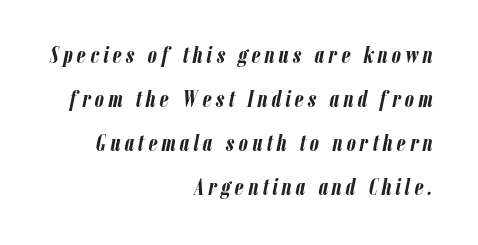
Slanted lettering throughout. Teacher's note: observe the even right margin — that is flush-right alignment. Descenders are the only things crossing below the line. This block would shrink considerably if given ordinary leading; it's expanded now.
